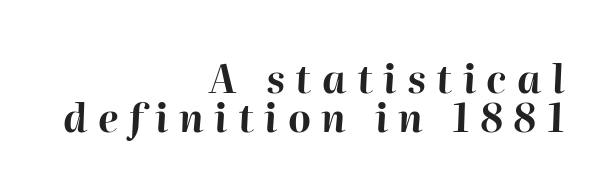
Beneath every word, the page is bare. Quick note: interline space is minimal. Substantial extra tracking has been applied to these lines. In terms of weight, the rendering is a true, heavy bold.
